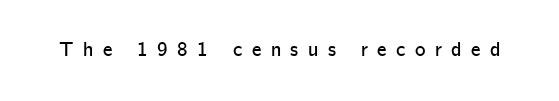
Q: Is the text italic (slanted)? A: No, it is upright.
Q: Is the text underlined? A: No.
Q: Is the spacing between letters normal or unusually wide? A: Unusually wide.
